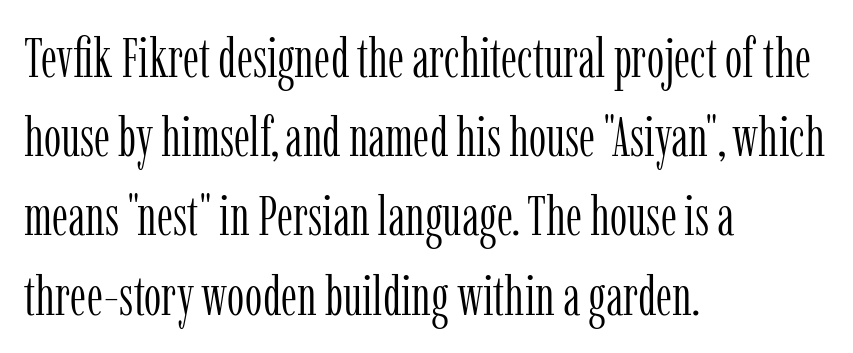
Q: Is the text bold? A: No.
Q: Is the text italic (slanted)? A: No, it is upright.
Q: Is the typeface a serif or a sans-serif typeface? A: Serif.
Q: Is the text underlined? A: No.
Q: How is the paragraph aligned? A: Left-aligned.
Q: Is the spacing between letters normal or unusually wide? A: Normal.
Q: Is the spacing between lines tight, normal or loose? A: Normal.
Q: Width (condensed, normal, or wide)? A: Condensed.
Q: Stroke contrast? A: Low.
Q: x-height? A: Medium.
Q: Monospaced? A: No.
